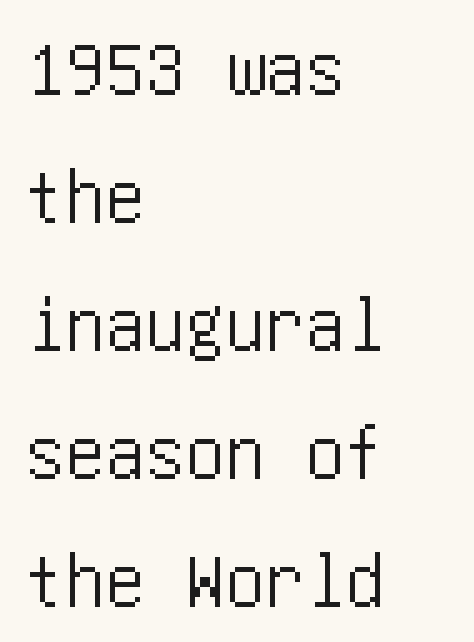
The image shows 80 px condensed sans-serif type, upright; set left-aligned, normal line spacing (1.6x), normal letter spacing, not underlined; low stroke contrast and a large x-height.
